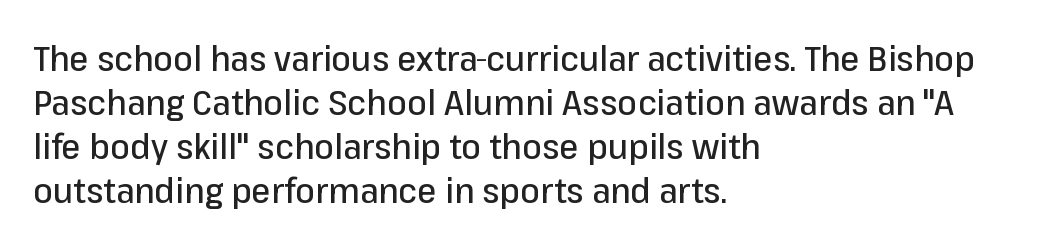
The image shows 35 px sans-serif type, upright; set left-aligned, normal line spacing (1.26x), normal letter spacing, not underlined; low stroke contrast and a medium x-height.
